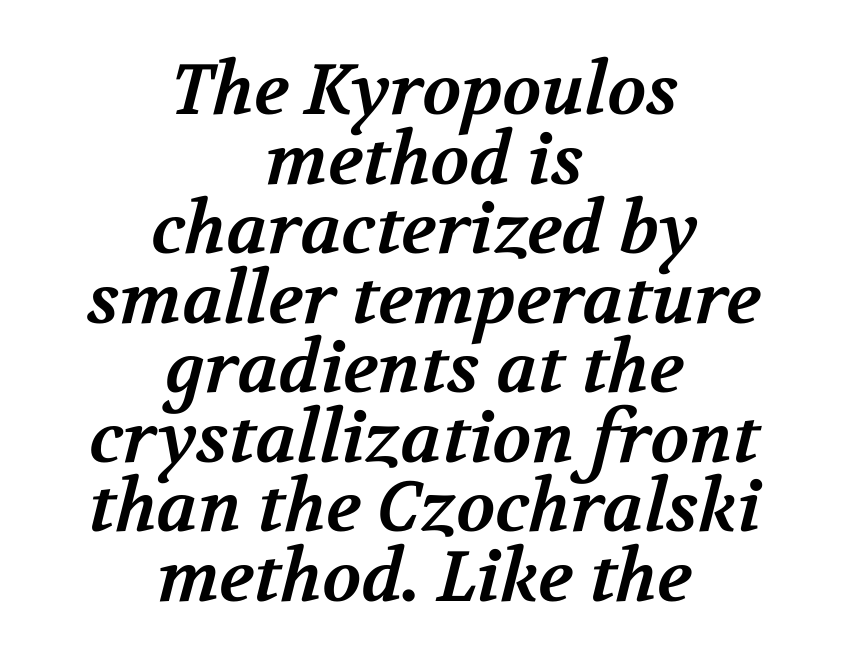
Each word holds together tightly as a unit, with standard inter-letter gaps. Summary of weight: heavy, a full bold. Bare-footed words on every line. The passage is arranged like a title page — every line centered. Serifs: yes, visible at the terminals of the letterforms. The rendering uses a small line-height, squeezing the rows.
